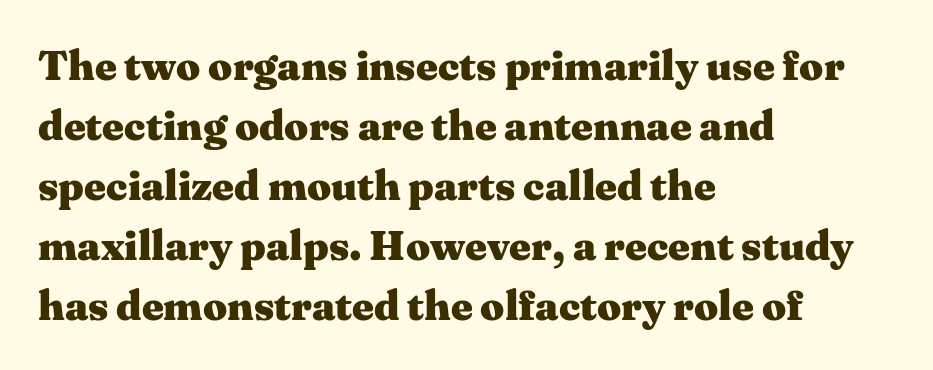
Q: Is the text bold? A: Yes.
Q: Is the text italic (slanted)? A: No, it is upright.
Q: Is the typeface a serif or a sans-serif typeface? A: Serif.
Q: Is the text underlined? A: No.
Q: How is the paragraph aligned? A: Left-aligned.
Q: Is the spacing between letters normal or unusually wide? A: Normal.
Q: Is the spacing between lines tight, normal or loose? A: Normal.
Q: Width (condensed, normal, or wide)? A: Wide.
Q: Stroke contrast? A: Medium.
Q: x-height? A: Medium.
Q: Monospaced? A: No.
